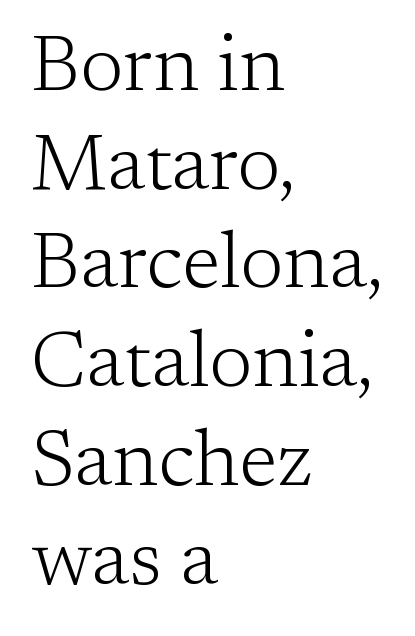
The image shows 79 px light serif type, upright; set left-aligned, normal line spacing (1.25x), normal letter spacing, not underlined; low stroke contrast and a medium x-height.
